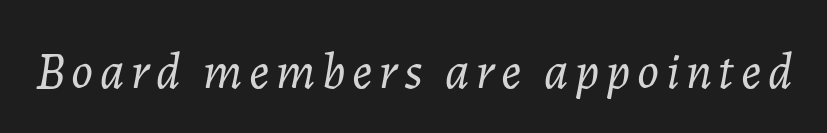
Character widths vary here, with narrow letters taking less room than wide ones. The characters are drawn with everyday or finer stroke widths. Italic? Definitely — the glyphs are oblique. Decoration check: the copy has no underline.
